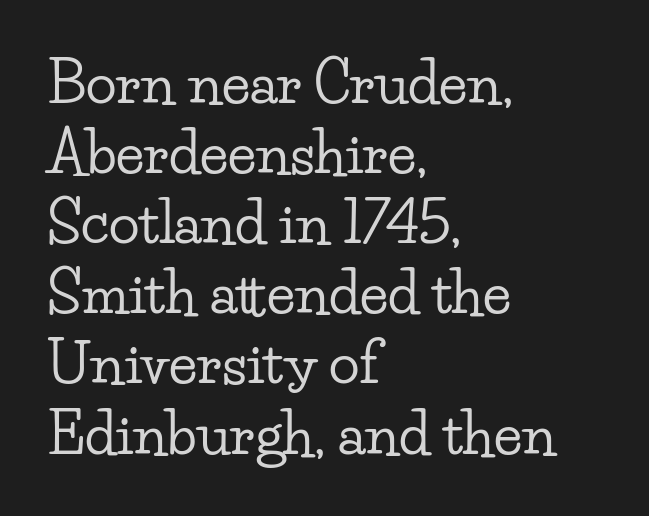
{"serif": "yes", "italic": "no", "width": "wide", "stroke_contrast": "low", "x_height": "small", "monospaced": "no", "underline": "no", "align": "left", "line_spacing_ratio": 1.23, "letter_spacing": "normal", "letter_spacing_em": 0.0, "glyph_px": 57}
